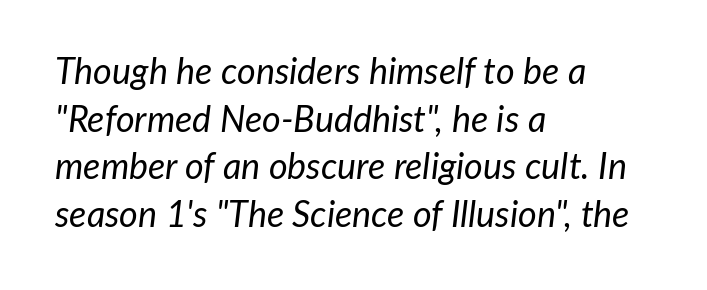
Q: Is the text bold? A: No.
Q: Is the text italic (slanted)? A: Yes, it leans right by about 7 degrees.
Q: Is the text underlined? A: No.
Q: How is the paragraph aligned? A: Left-aligned.
Q: Is the spacing between letters normal or unusually wide? A: Normal.
Q: Is the spacing between lines tight, normal or loose? A: Normal.
Q: Width (condensed, normal, or wide)? A: Normal.
Q: Stroke contrast? A: Low.
Q: x-height? A: Medium.
Q: Monospaced? A: No.
